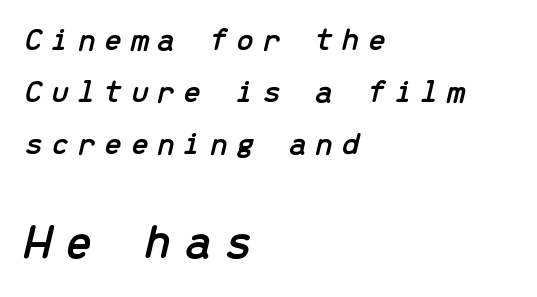
{"italic": "yes", "lean": "right", "slant_degrees": 13, "width": "normal", "stroke_contrast": "low", "x_height": "medium", "monospaced": "yes", "underline": "no", "align": "left", "line_spacing": "normal", "line_spacing_ratio": 1.57, "letter_spacing": "wide", "letter_spacing_em": 0.24, "larger_block": "second", "size_ratio": 1.52, "glyph_px": 50}
